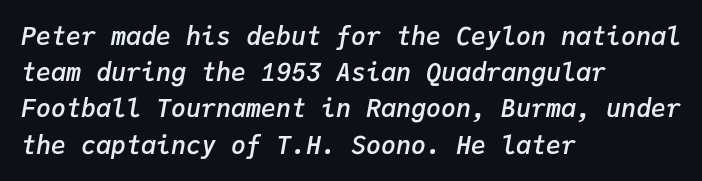
Q: Is the text bold? A: Semi-bold.
Q: Is the text italic (slanted)? A: Yes, it leans right by about 9 degrees.
Q: Is the text underlined? A: No.
Q: How is the paragraph aligned? A: Left-aligned.
Q: Is the spacing between letters normal or unusually wide? A: Normal.
Q: Is the spacing between lines tight, normal or loose? A: Normal.
